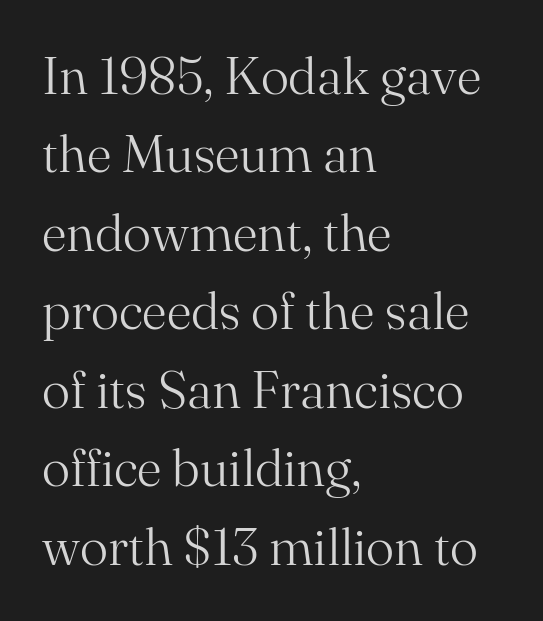
Is this a sans? No — the strokes have serifs. Each letter keeps its own natural width here, so spacing adapts to shape. The rag falls on the right side of this text block. Standard letterfit; no display-style spreading of the glyphs. A light-to-regular cut is what we see here. The vertical gap from one line to the next is medium.
